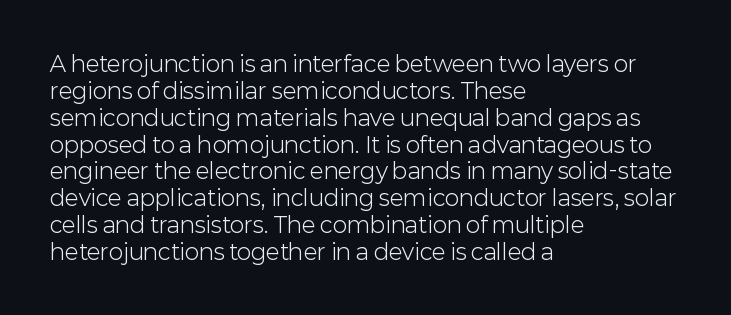
The image shows 22 px text type, upright; set left-aligned, line spacing 1.22x, normal letter spacing, not underlined.
